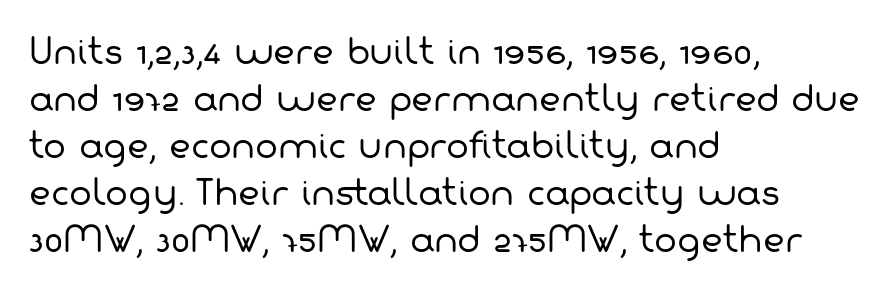
No extra tracking has been applied to these lines. Serif or sans? Sans — the stroke terminals are bare. Looks like regular typesetting: each glyph gets only the width it needs. Rule under the text: the space is simply empty.
